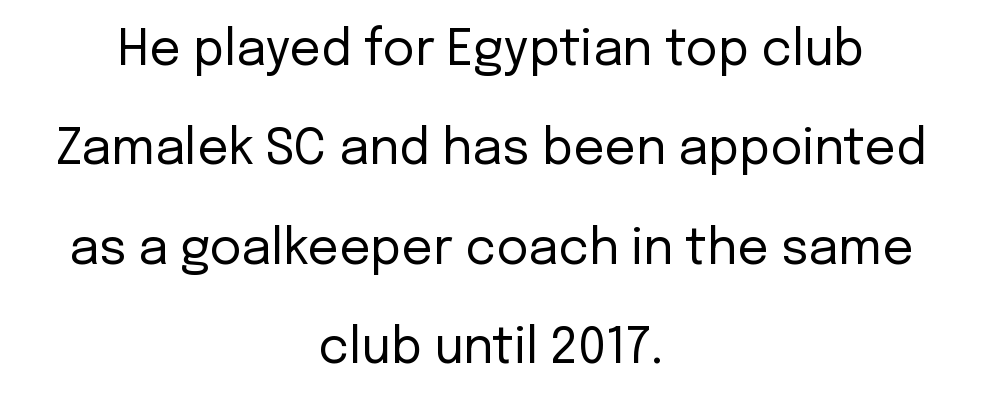
The image shows 49 px regular-weight sans-serif type, upright; set centered, loose line spacing (2.03x), normal letter spacing, not underlined; low stroke contrast and a medium x-height.
